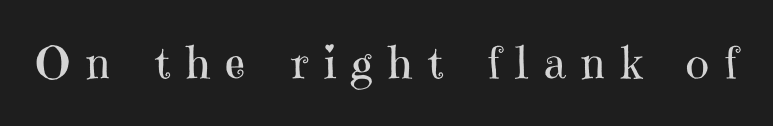
{"serif": "yes", "italic": "no", "bold": "no", "weight": "regular", "width": "normal", "stroke_contrast": "high", "x_height": "medium", "monospaced": "no", "underline": "no", "letter_spacing": "wide", "letter_spacing_em": 0.36, "glyph_px": 44}
